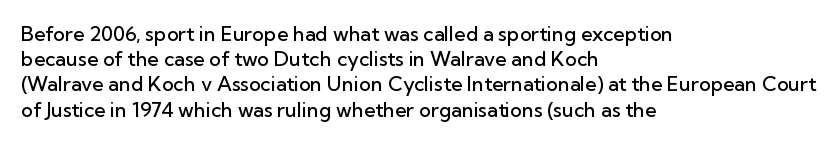
Q: Is the text bold? A: Semi-bold.
Q: Is the text italic (slanted)? A: No, it is upright.
Q: Is the text underlined? A: No.
Q: How is the paragraph aligned? A: Left-aligned.
Q: Is the spacing between letters normal or unusually wide? A: Normal.
Q: Is the spacing between lines tight, normal or loose? A: Normal.
